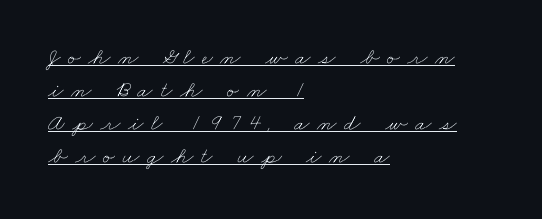
Q: Is the text bold? A: No.
Q: Is the text underlined? A: Yes.
Q: How is the paragraph aligned? A: Left-aligned.
Q: Is the spacing between letters normal or unusually wide? A: Unusually wide.
Q: Is the spacing between lines tight, normal or loose? A: Normal.
